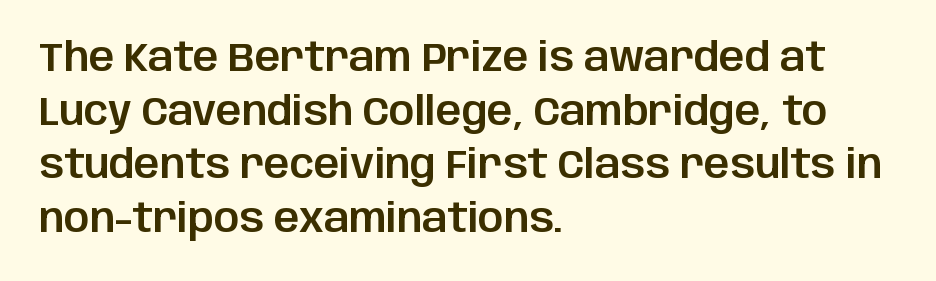
{"serif": "no", "italic": "no", "width": "normal", "stroke_contrast": "low", "x_height": "large", "monospaced": "no", "underline": "no", "align": "left", "line_spacing": "normal", "line_spacing_ratio": 1.34, "letter_spacing": "normal", "letter_spacing_em": 0.0, "glyph_px": 40}
